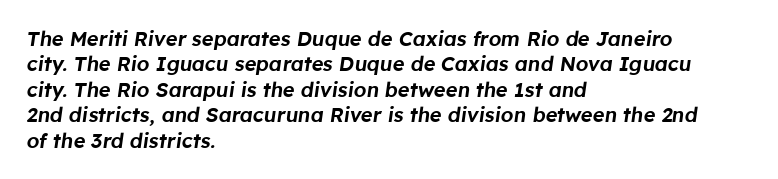
{"italic": "yes", "lean": "right", "slant_degrees": 8, "underline": "no", "align": "left", "line_spacing": "normal", "line_spacing_ratio": 1.27, "letter_spacing": "normal", "letter_spacing_em": 0.0, "glyph_px": 20}
